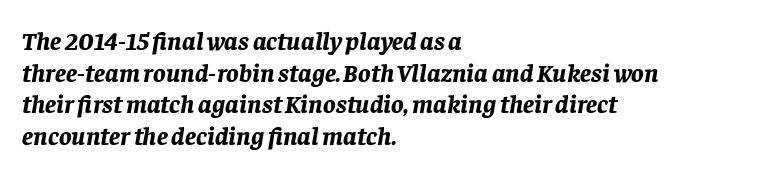
Q: Is the text bold? A: Yes.
Q: Is the text italic (slanted)? A: Yes, it leans right by about 8 degrees.
Q: Is the text underlined? A: No.
Q: How is the paragraph aligned? A: Left-aligned.
Q: Is the spacing between letters normal or unusually wide? A: Normal.
